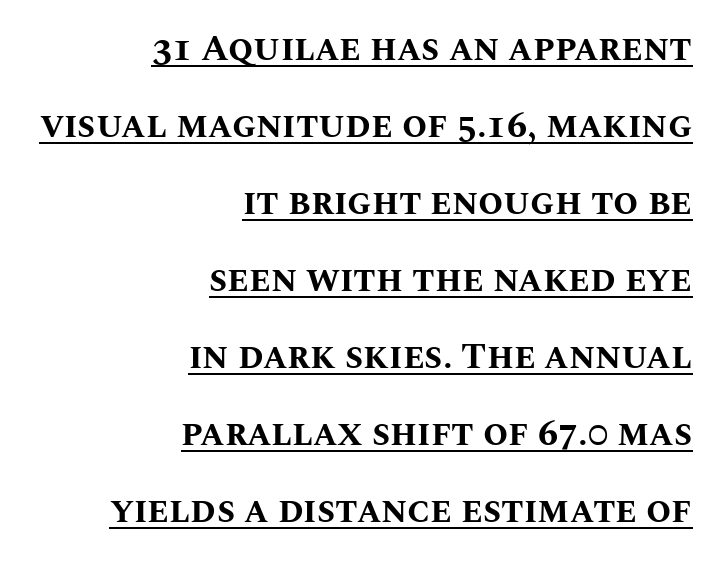
Q: Is the text bold? A: Yes.
Q: Is the text italic (slanted)? A: No, it is upright.
Q: Is the text underlined? A: Yes.
Q: How is the paragraph aligned? A: Right-aligned.
Q: Is the spacing between letters normal or unusually wide? A: Normal.
Q: Is the spacing between lines tight, normal or loose? A: Loose.
Q: Width (condensed, normal, or wide)? A: Normal.
Q: Stroke contrast? A: Medium.
Q: x-height? A: Large.
Q: Monospaced? A: No.
